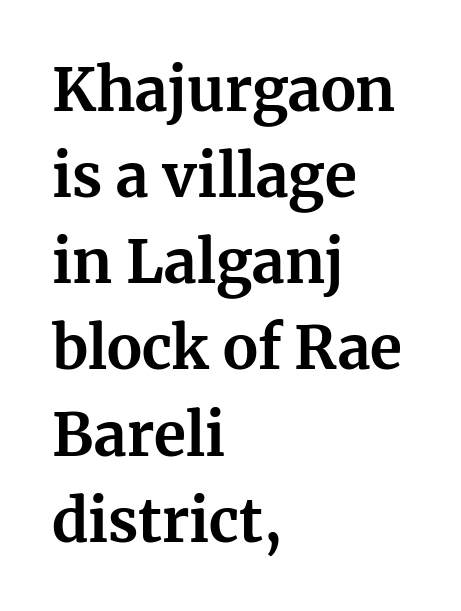
The image shows 59 px bold serif type, upright; set left-aligned, normal line spacing (1.46x), normal letter spacing, not underlined; medium stroke contrast and a medium x-height.
